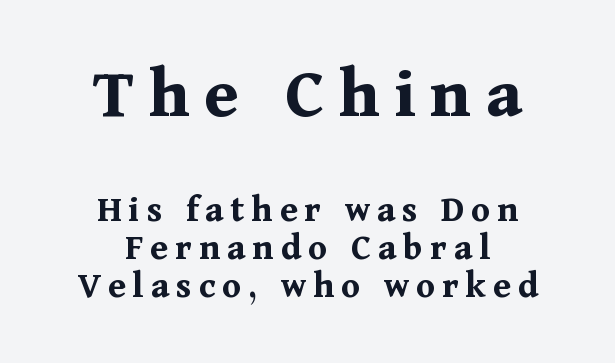
{"serif": "yes", "italic": "no", "bold": "yes", "weight": "bold", "width": "normal", "stroke_contrast": "medium", "x_height": "medium", "monospaced": "no", "underline": "no", "align": "center", "line_spacing": "tight", "line_spacing_ratio": 1.0, "larger_block": "first", "size_ratio": 1.97, "glyph_px": 75}
